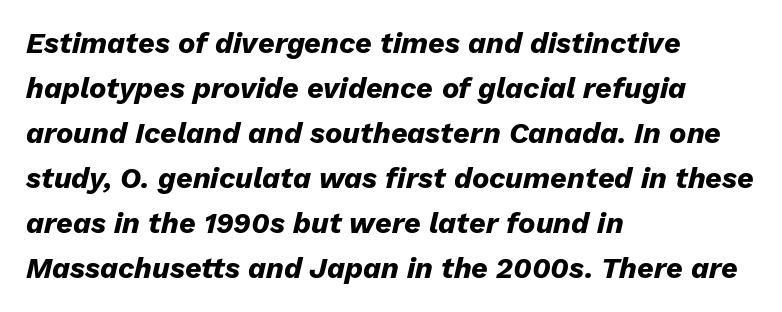
The image shows 29 px heavy type, italic (leaning right); set left-aligned, normal line spacing (1.55x), normal letter spacing, not underlined; low stroke contrast and a medium x-height.
